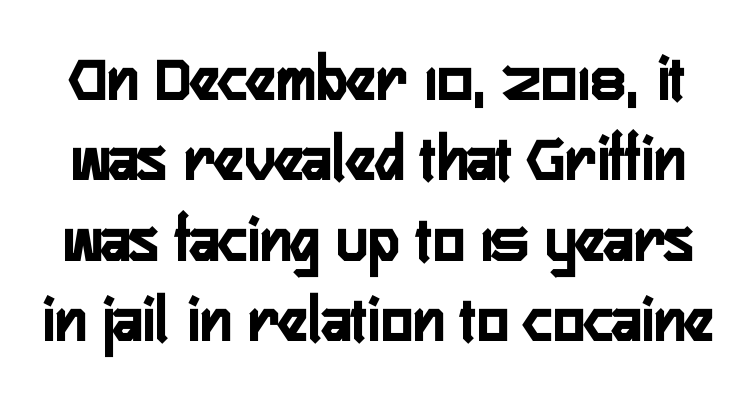
Q: Is the text bold? A: Yes.
Q: Is the text italic (slanted)? A: No, it is upright.
Q: Is the typeface a serif or a sans-serif typeface? A: Sans-serif.
Q: Is the text underlined? A: No.
Q: Is the spacing between letters normal or unusually wide? A: Normal.
Q: Width (condensed, normal, or wide)? A: Condensed.
Q: Stroke contrast? A: Low.
Q: x-height? A: Medium.
Q: Monospaced? A: No.
